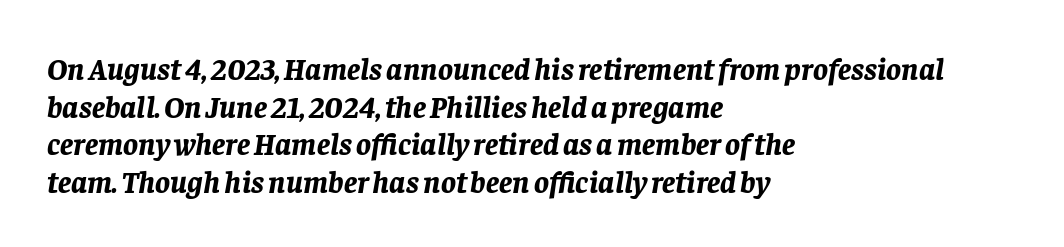
{"italic": "yes", "lean": "right", "slant_degrees": 8, "bold": "yes", "weight": "bold", "width": "normal", "stroke_contrast": "low", "x_height": "large", "monospaced": "no", "underline": "no", "align": "left", "line_spacing_ratio": 1.21, "letter_spacing": "normal", "letter_spacing_em": 0.0, "glyph_px": 31}
